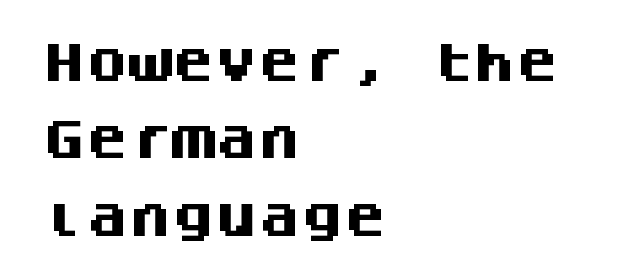
{"serif": "no", "italic": "no", "bold": "yes", "weight": "heavy", "width": "normal", "stroke_contrast": "medium", "x_height": "large", "monospaced": "yes", "underline": "no", "align": "left", "line_spacing_ratio": 1.8, "letter_spacing": "normal", "letter_spacing_em": 0.0, "glyph_px": 43}
